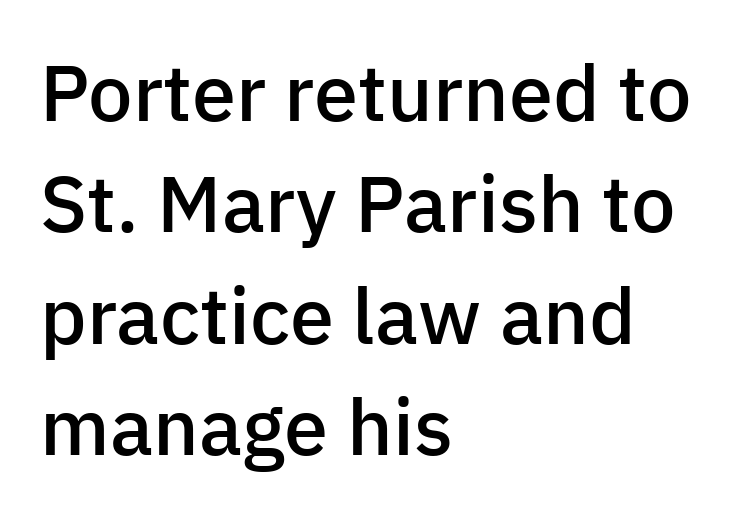
{"serif": "no", "italic": "no", "bold": "semi", "weight": "semibold", "width": "normal", "stroke_contrast": "low", "x_height": "medium", "monospaced": "no", "underline": "no", "align": "left", "line_spacing": "normal", "line_spacing_ratio": 1.41, "letter_spacing": "normal", "letter_spacing_em": 0.0, "glyph_px": 79}
